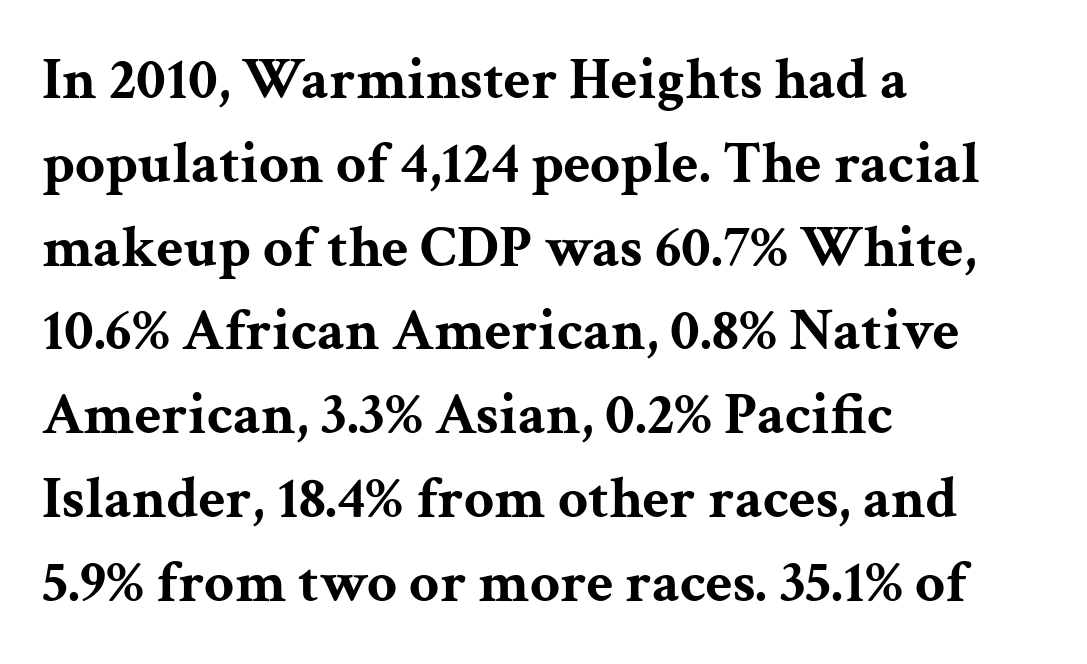
A bare baseline throughout the passage. The face used here is rendered with its standard letterfit. Reading down the block, your eye returns to a fixed left position each line. Small tapered or slab feet sit at the stroke ends, so this counts as serif. Unlike italic type, these characters show no tilt at all. In terms of leading, this rendering sits right in the middle.
